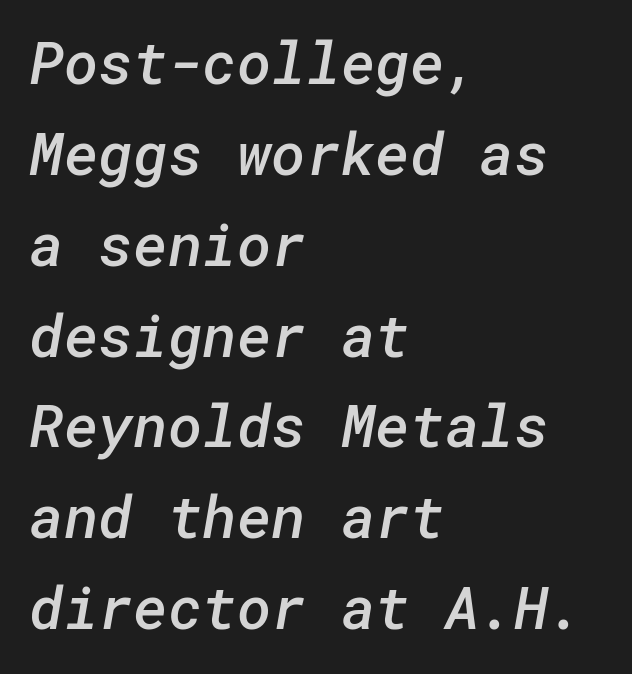
Regular leading. Typographically, this falls in the sans-serif category. Honestly, the letter spacing is just normal — you wouldn't notice it. Teacher's note: observe the even left margin — that is flush-left alignment. No word sits above an underline. Heft: intermediate — a semibold.
